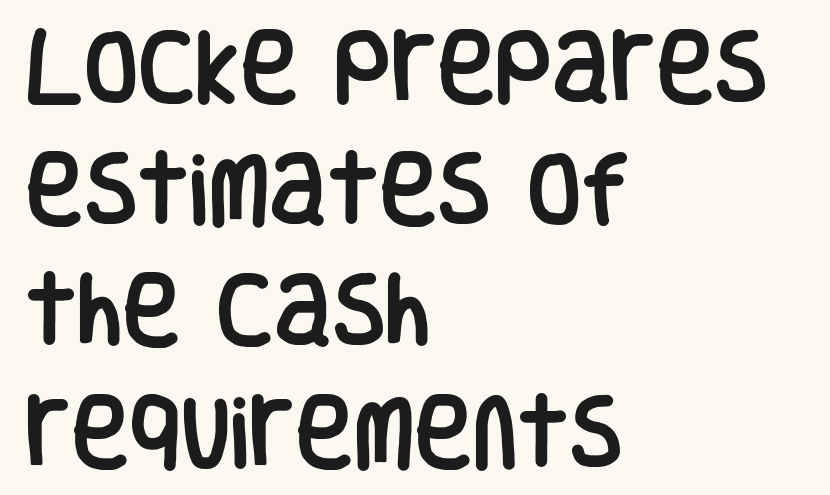
Unlike a traditional serif, this face leaves its strokes unadorned. No word sits above an underline. These lines are rendered in a variable-pitch font. Every stem runs plumb, perpendicular to the baseline.
